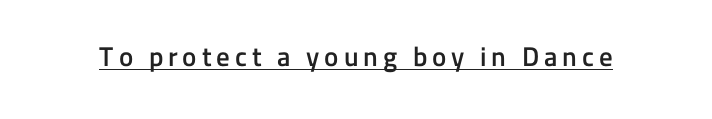
{"italic": "no", "bold": "semi", "underline": "yes", "glyph_px": 27}
